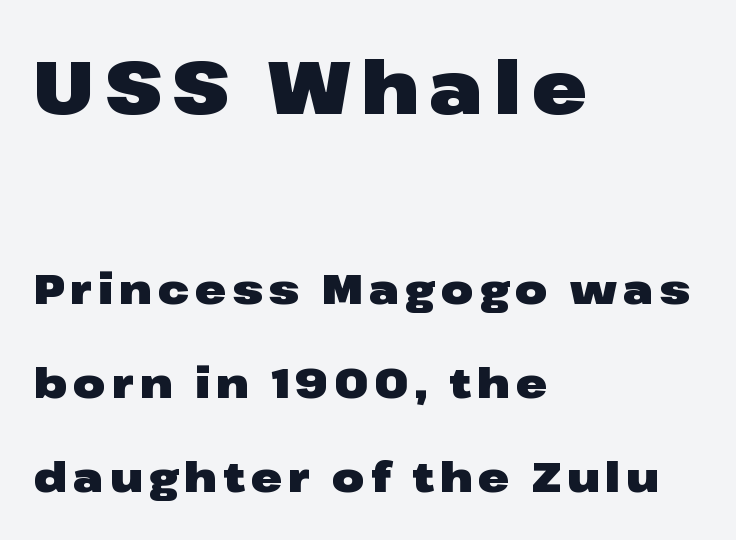
{"serif": "no", "italic": "no", "bold": "yes", "weight": "heavy", "width": "wide", "stroke_contrast": "low", "x_height": "medium", "monospaced": "no", "underline": "no", "align": "left", "line_spacing": "loose", "line_spacing_ratio": 2.24, "larger_block": "first", "size_ratio": 1.76, "glyph_px": 74}
